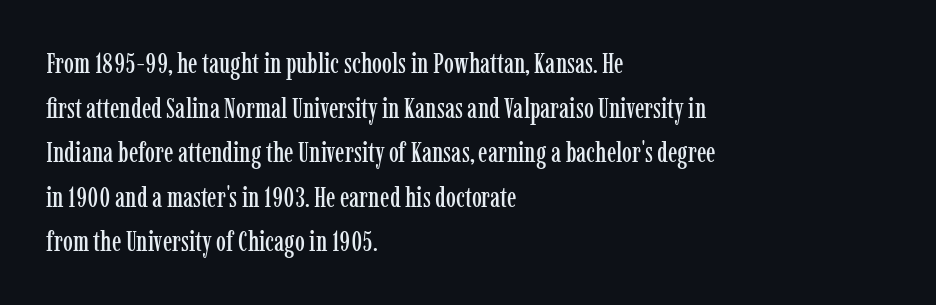
Q: Is the text italic (slanted)? A: No, it is upright.
Q: Is the typeface a serif or a sans-serif typeface? A: Serif.
Q: Is the text underlined? A: No.
Q: How is the paragraph aligned? A: Left-aligned.
Q: Is the spacing between letters normal or unusually wide? A: Normal.
Q: Is the spacing between lines tight, normal or loose? A: Normal.
Q: Width (condensed, normal, or wide)? A: Condensed.
Q: Stroke contrast? A: Low.
Q: x-height? A: Medium.
Q: Monospaced? A: No.
